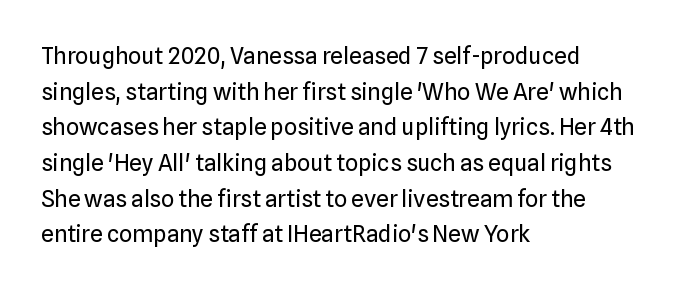
Baseline-to-baseline distance is the conventional proportion of letter height. The passage is arranged the way most books set body copy — flush left. The glyphs are unaccompanied by any horizontal stroke below them. The gaps between neighbouring characters are ordinary and unremarkable.
